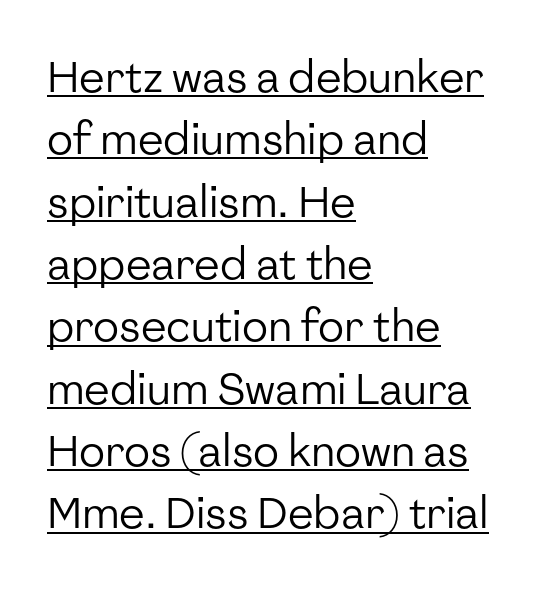
In CSS terms this would be text-align: left. Vertical stems look standard width or narrower in stroke. What kind of face is this? One without serifs — a sans. In terms of letterspacing, this is plain default setting.
